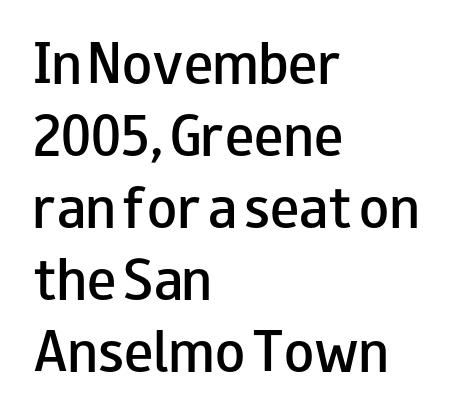
The image shows 49 px semibold, wide sans-serif type, upright; set left-aligned, normal line spacing (1.47x), normal letter spacing, not underlined; low stroke contrast and a small x-height.
